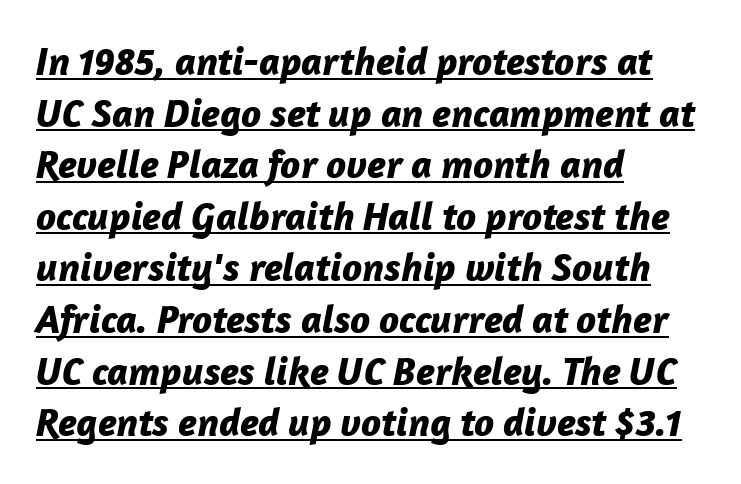
{"italic": "yes", "lean": "right", "slant_degrees": 12, "bold": "yes", "weight": "bold", "width": "normal", "stroke_contrast": "low", "x_height": "medium", "monospaced": "no", "underline": "yes", "align": "left", "line_spacing": "normal", "line_spacing_ratio": 1.29, "letter_spacing": "normal", "letter_spacing_em": 0.0, "glyph_px": 40}
